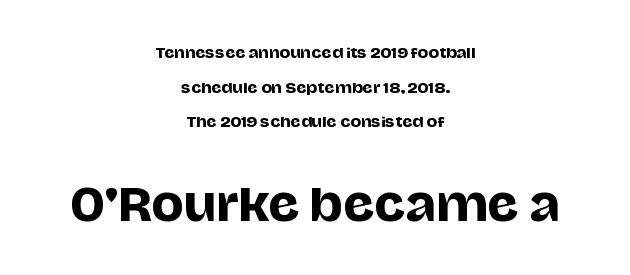
{"serif": "no", "italic": "no", "width": "normal", "stroke_contrast": "low", "x_height": "large", "monospaced": "no", "underline": "no", "align": "center", "line_spacing": "loose", "line_spacing_ratio": 2.47, "letter_spacing": "normal", "letter_spacing_em": 0.0, "larger_block": "second", "size_ratio": 3.07, "glyph_px": 43}
